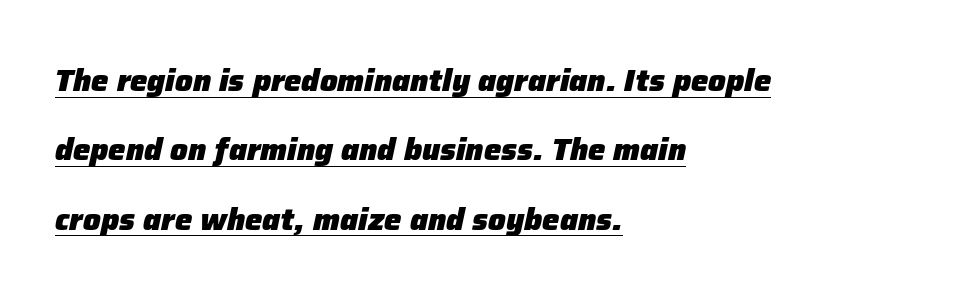
Q: Is the text bold? A: Yes.
Q: Is the text italic (slanted)? A: Yes, it leans right by about 12 degrees.
Q: Is the text underlined? A: Yes.
Q: How is the paragraph aligned? A: Left-aligned.
Q: Is the spacing between letters normal or unusually wide? A: Normal.
Q: Is the spacing between lines tight, normal or loose? A: Loose.
Q: Width (condensed, normal, or wide)? A: Normal.
Q: Stroke contrast? A: Low.
Q: x-height? A: Medium.
Q: Monospaced? A: No.
